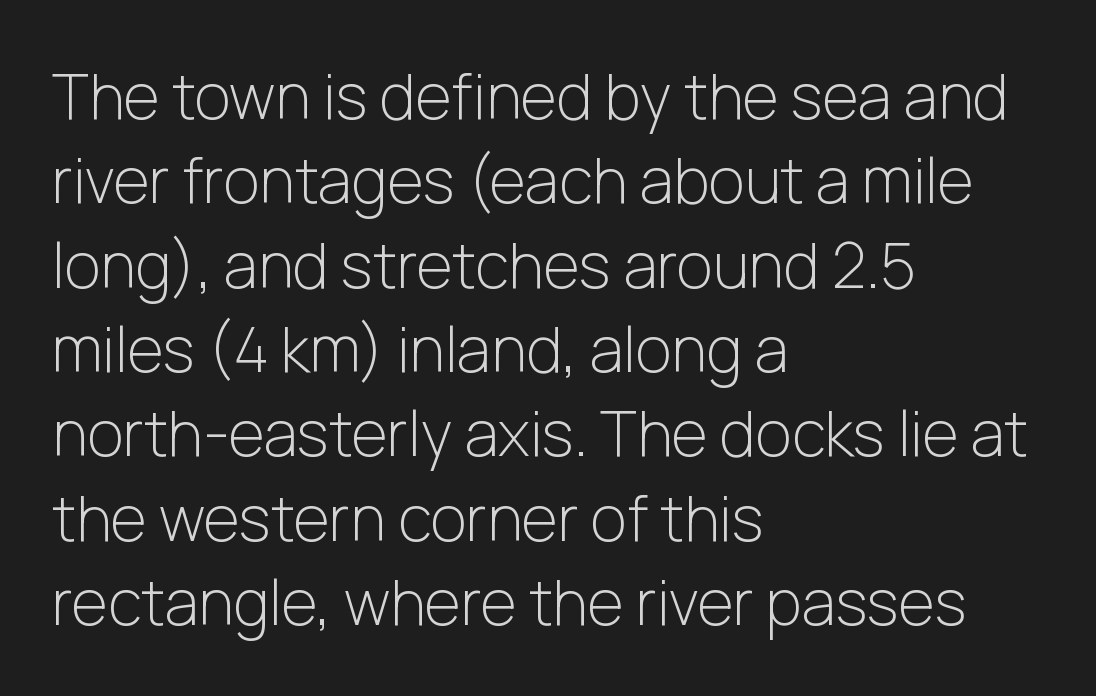
Are there feet on the stems? There aren't — it's a sans. How are the letters spaced? Ordinarily, with no added tracking. Compared with a centered layout, this one pins lines to the left instead. It's the straight-up-and-down kind of type. Compared with typical paragraphs, the rows here are spaced about the same. The typeface has the unassuming heft of standard copy or less.
